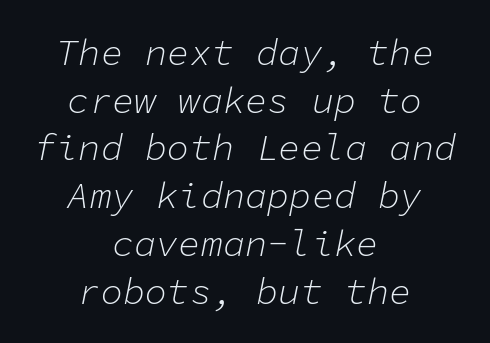
{"italic": "yes", "lean": "right", "slant_degrees": 11, "bold": "no", "weight": "light", "width": "normal", "stroke_contrast": "low", "x_height": "medium", "monospaced": "yes", "underline": "no", "align": "center", "line_spacing": "normal", "line_spacing_ratio": 1.29, "letter_spacing": "normal", "letter_spacing_em": 0.0, "glyph_px": 37}
